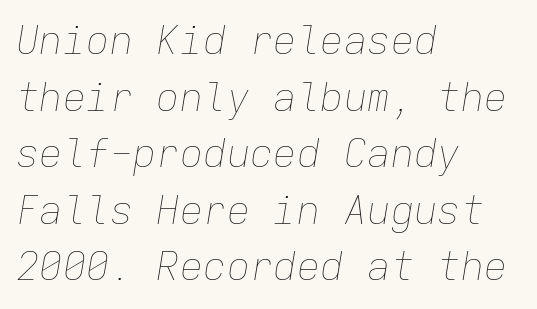
Q: Is the text bold? A: No.
Q: Is the text italic (slanted)? A: Yes, it leans right by about 9 degrees.
Q: Is the text underlined? A: No.
Q: How is the paragraph aligned? A: Left-aligned.
Q: Is the spacing between letters normal or unusually wide? A: Normal.
Q: Is the spacing between lines tight, normal or loose? A: Normal.
Q: Width (condensed, normal, or wide)? A: Normal.
Q: Stroke contrast? A: Low.
Q: x-height? A: Medium.
Q: Monospaced? A: Yes.
